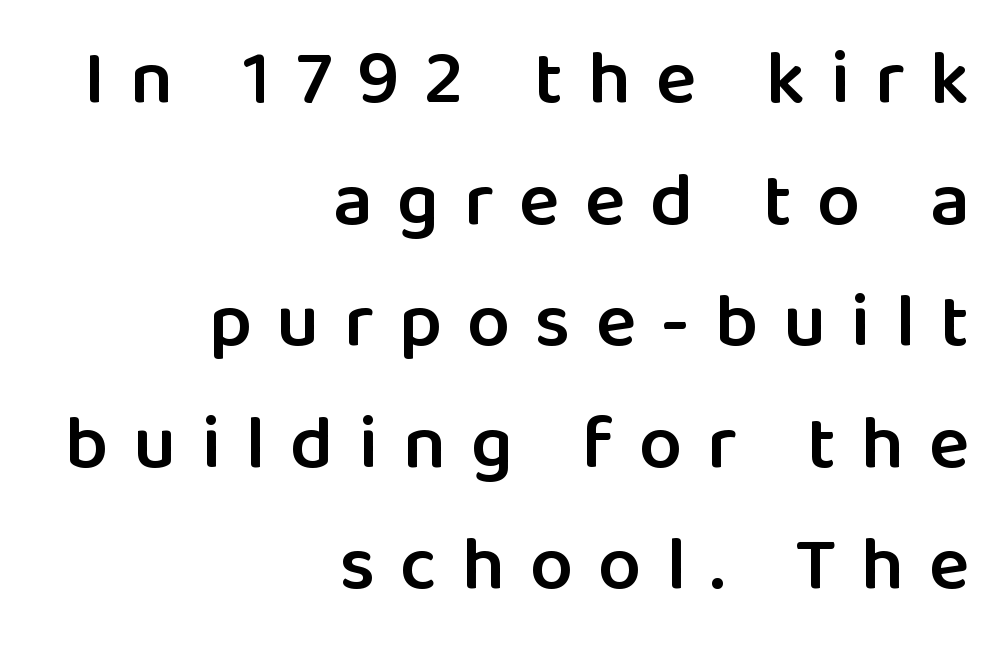
{"serif": "no", "italic": "no", "bold": "semi", "weight": "semibold", "width": "normal", "stroke_contrast": "low", "x_height": "medium", "monospaced": "no", "underline": "no", "align": "right", "line_spacing": "normal", "line_spacing_ratio": 1.6, "letter_spacing": "wide", "letter_spacing_em": 0.33, "glyph_px": 76}
